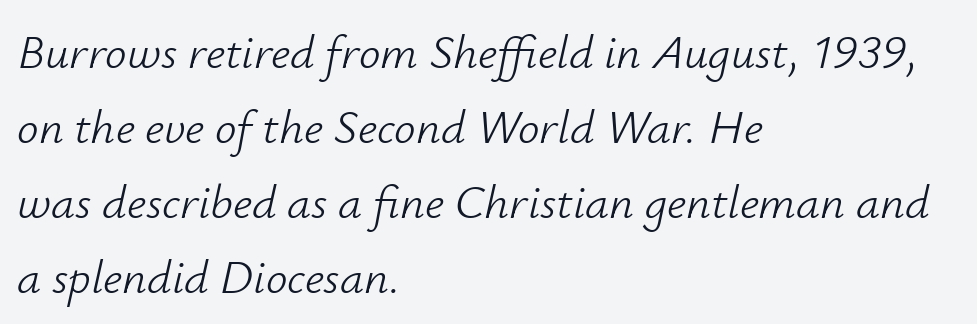
Q: Is the text bold? A: No.
Q: Is the text italic (slanted)? A: Yes, it leans right by about 12 degrees.
Q: Is the text underlined? A: No.
Q: How is the paragraph aligned? A: Left-aligned.
Q: Is the spacing between letters normal or unusually wide? A: Normal.
Q: Is the spacing between lines tight, normal or loose? A: Normal.
Q: Width (condensed, normal, or wide)? A: Normal.
Q: Stroke contrast? A: Low.
Q: x-height? A: Small.
Q: Monospaced? A: No.
